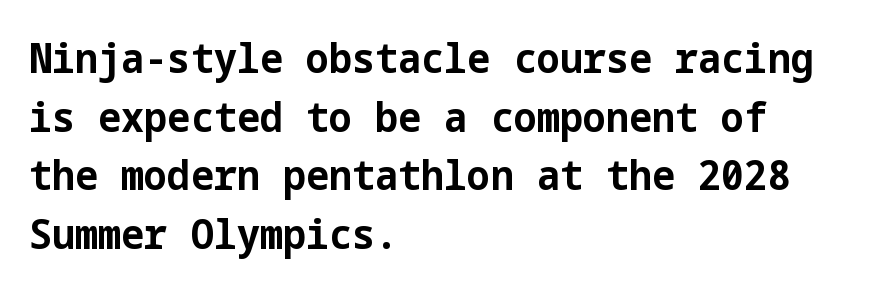
Q: Is the text bold? A: Yes.
Q: Is the text italic (slanted)? A: No, it is upright.
Q: Is the typeface a serif or a sans-serif typeface? A: Sans-serif.
Q: Is the text underlined? A: No.
Q: How is the paragraph aligned? A: Left-aligned.
Q: Is the spacing between letters normal or unusually wide? A: Normal.
Q: Is the spacing between lines tight, normal or loose? A: Normal.
Q: Width (condensed, normal, or wide)? A: Normal.
Q: Stroke contrast? A: Low.
Q: x-height? A: Medium.
